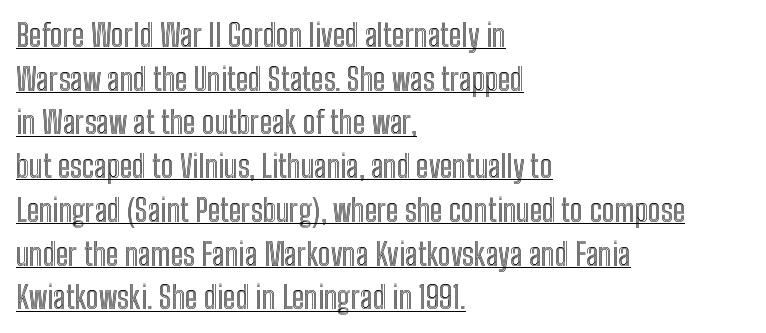
Q: Is the text italic (slanted)? A: No, it is upright.
Q: Is the text underlined? A: Yes.
Q: How is the paragraph aligned? A: Left-aligned.
Q: Is the spacing between letters normal or unusually wide? A: Normal.
Q: Is the spacing between lines tight, normal or loose? A: Normal.
Q: Width (condensed, normal, or wide)? A: Condensed.
Q: x-height? A: Medium.
Q: Monospaced? A: No.
